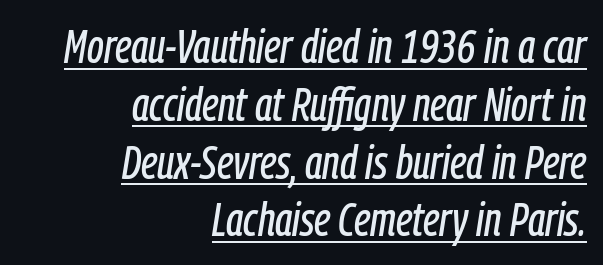
These lines stack with their right ends in a neat column. Think of a printed novel: that variable character pitch is what you see here. The string is rendered with underlining switched on. Compared with typical body copy, the letter spacing here is the same. If you drew a line through each stem, it would be angled.
